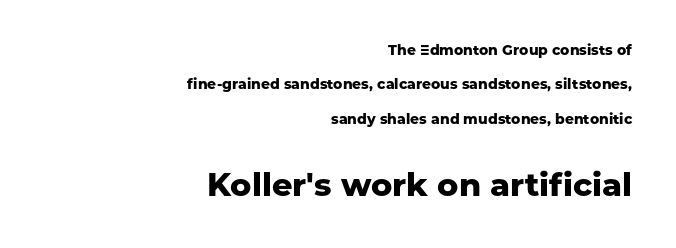
The image shows 32 px heavy sans-serif type, upright; set right-aligned, loose line spacing (2.45x), normal letter spacing, not underlined; the second (bottom) block is 2.29x larger; low stroke contrast and a medium x-height.
